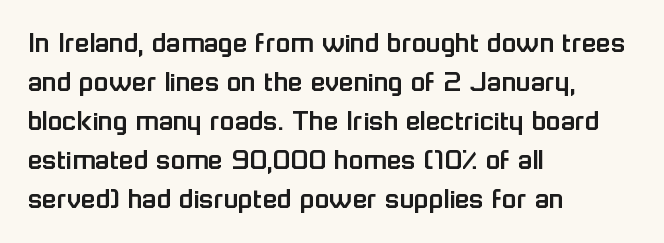
Line spacing here is normal. Words appear dense and cohesive because spacing is normal. Horizontal alignment here is leftward, the default for most running prose. Italic? Not at all — the glyphs are vertical. Classification — sans serif.
